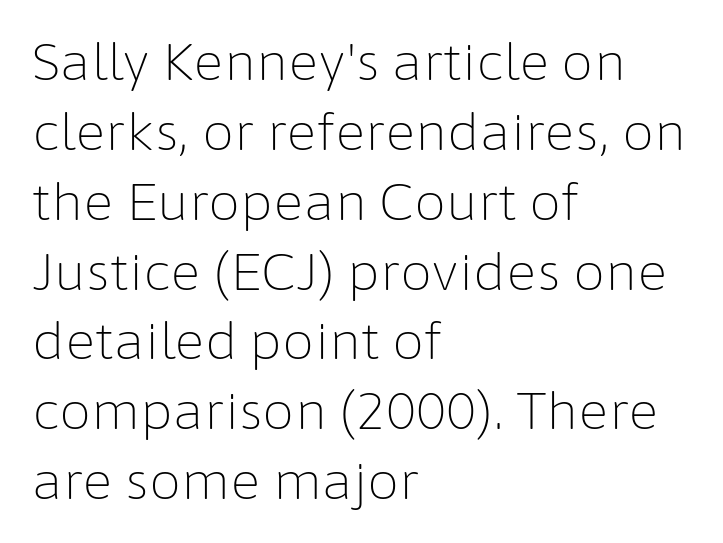
The paragraph has a hard left edge and a soft right edge. Tracking value appears to be zero — textbook default spacing. Descender tails drop into unmarked territory. Notice how the stems are strictly vertical — no italics here. The vertical gap from one line to the next is medium. Character widths vary here, with narrow letters taking less room than wide ones.
